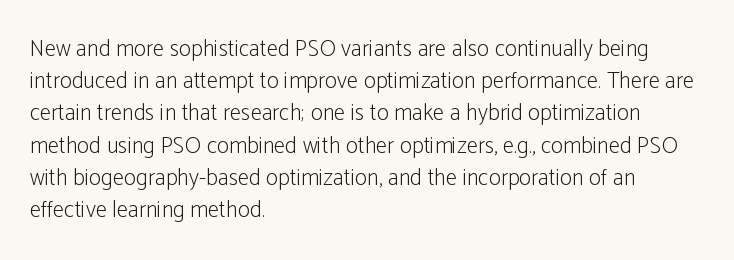
Q: Is the text bold? A: No.
Q: Is the text italic (slanted)? A: No, it is upright.
Q: Is the text underlined? A: No.
Q: How is the paragraph aligned? A: Left-aligned.
Q: Is the spacing between letters normal or unusually wide? A: Normal.
Q: Is the spacing between lines tight, normal or loose? A: Normal.
